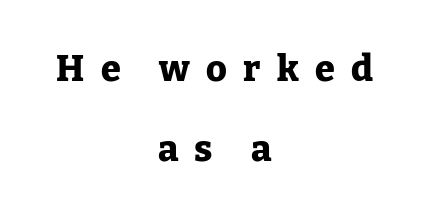
{"serif": "yes", "italic": "no", "bold": "yes", "weight": "heavy", "width": "normal", "stroke_contrast": "low", "x_height": "medium", "monospaced": "no", "underline": "no", "align": "center", "line_spacing": "loose", "line_spacing_ratio": 2.22, "letter_spacing": "wide", "letter_spacing_em": 0.45, "glyph_px": 36}
